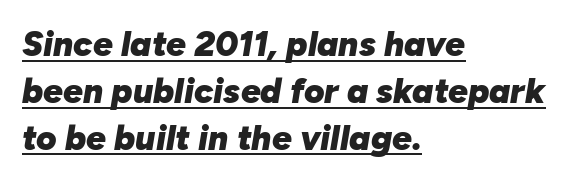
Q: Is the text bold? A: Yes.
Q: Is the text italic (slanted)? A: Yes, it leans right by about 10 degrees.
Q: Is the text underlined? A: Yes.
Q: How is the paragraph aligned? A: Left-aligned.
Q: Is the spacing between letters normal or unusually wide? A: Normal.
Q: Is the spacing between lines tight, normal or loose? A: Normal.
Q: Width (condensed, normal, or wide)? A: Normal.
Q: Stroke contrast? A: Low.
Q: x-height? A: Medium.
Q: Monospaced? A: No.
